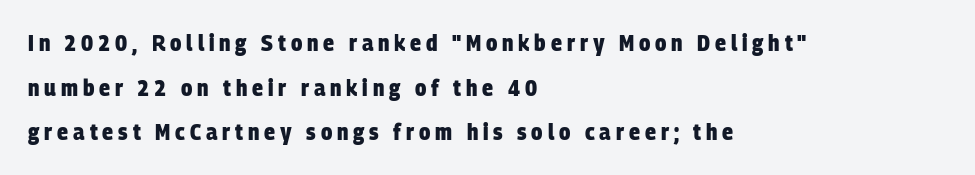
Substantial extra tracking has been applied to these lines. These lines stack with their left ends in a neat column. Is the type bold? Yes — the strokes are clearly thick and heavy. What's the leading like? Stretched, with rows far apart.
